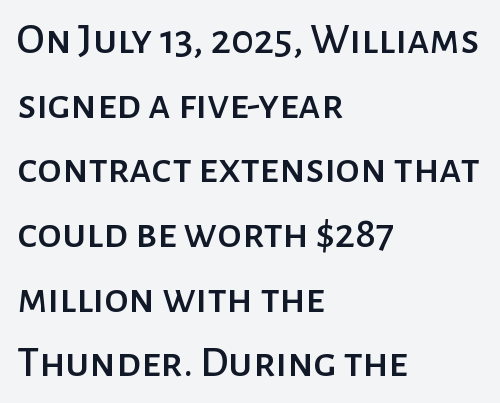
The image shows 44 px sans-serif type, upright; set left-aligned, normal line spacing (1.47x), normal letter spacing, not underlined; low stroke contrast and a medium x-height.
